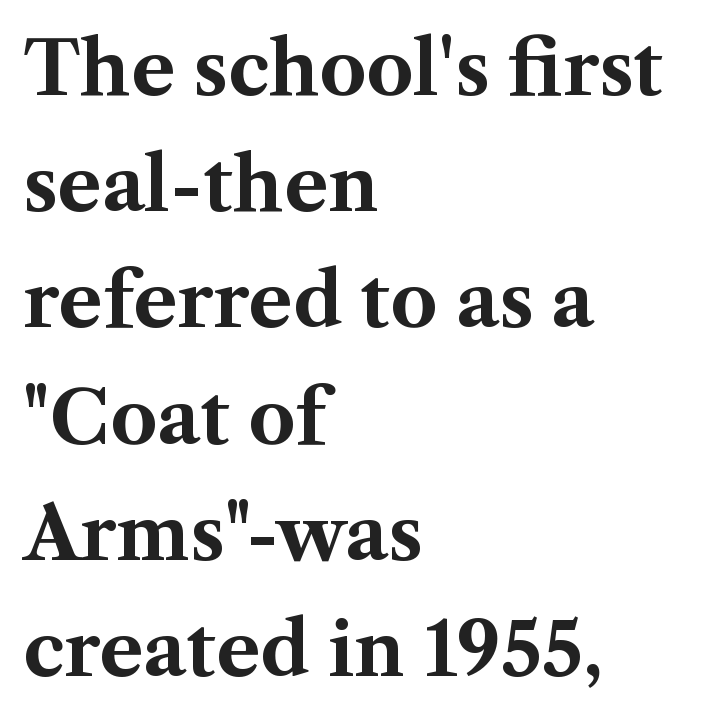
{"serif": "yes", "italic": "no", "bold": "yes", "weight": "bold", "width": "normal", "stroke_contrast": "medium", "x_height": "medium", "monospaced": "no", "underline": "no", "align": "left", "line_spacing": "normal", "line_spacing_ratio": 1.57, "letter_spacing": "normal", "letter_spacing_em": 0.0, "glyph_px": 74}
